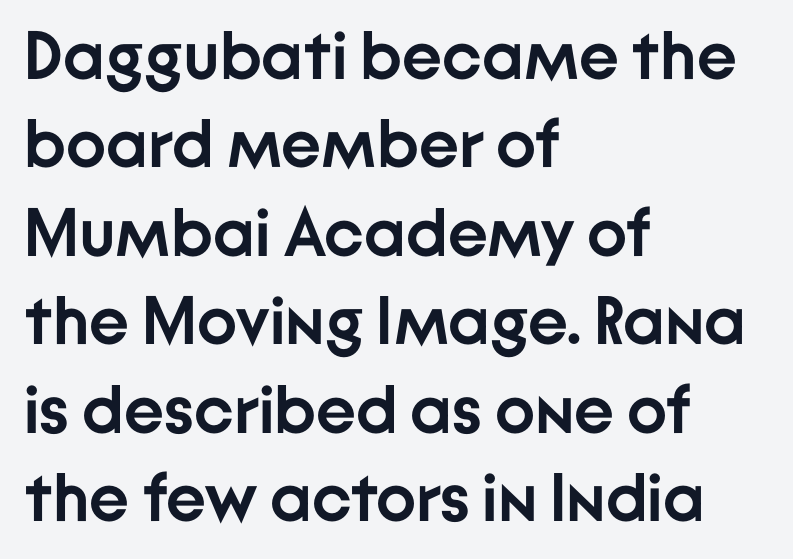
Caption: multi-line text, flush left, ragged right. Nothing unusual about the tracking: characters are spaced as the font intends. The line-height multiplier appears to be the usual default. Proportional: the letters do not fall into vertical columns.
